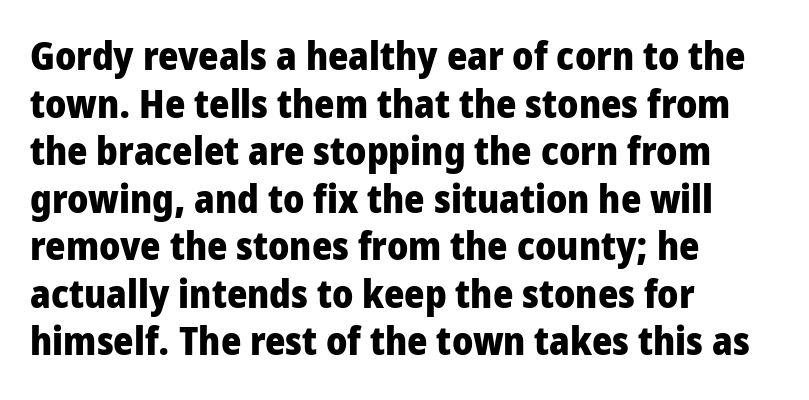
Caption: bold face, heavy strokes. Characters remain perfectly vertical along every line. There is no visible air inserted between adjacent glyphs. Character widths vary here, with narrow letters taking less room than wide ones. Decoration check: the copy has no underline.
